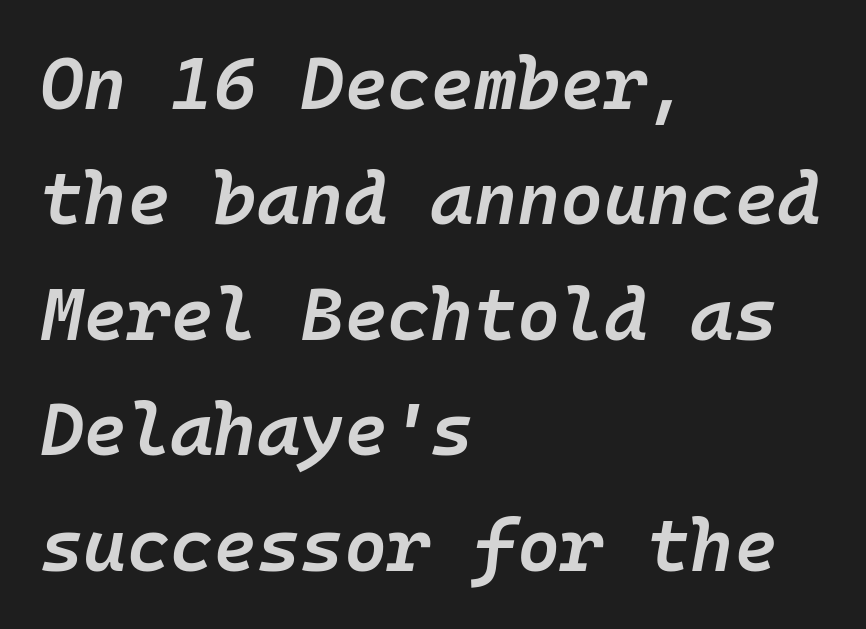
Q: Is the text bold? A: Semi-bold.
Q: Is the text italic (slanted)? A: Yes, it leans right by about 10 degrees.
Q: Is the text underlined? A: No.
Q: How is the paragraph aligned? A: Left-aligned.
Q: Is the spacing between letters normal or unusually wide? A: Normal.
Q: Is the spacing between lines tight, normal or loose? A: Normal.
Q: Width (condensed, normal, or wide)? A: Normal.
Q: Stroke contrast? A: Low.
Q: x-height? A: Medium.
Q: Monospaced? A: Yes.
